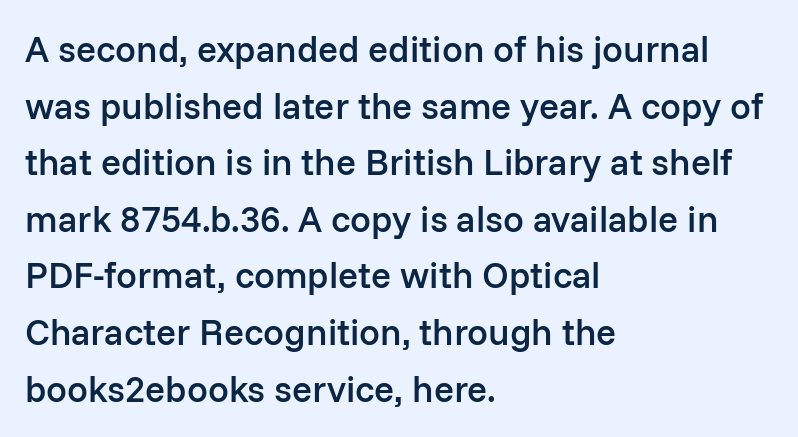
{"serif": "no", "italic": "no", "bold": "semi", "weight": "semibold", "width": "normal", "stroke_contrast": "low", "x_height": "medium", "monospaced": "no", "underline": "no", "align": "left", "line_spacing": "normal", "line_spacing_ratio": 1.53, "letter_spacing": "normal", "letter_spacing_em": 0.0, "glyph_px": 37}
